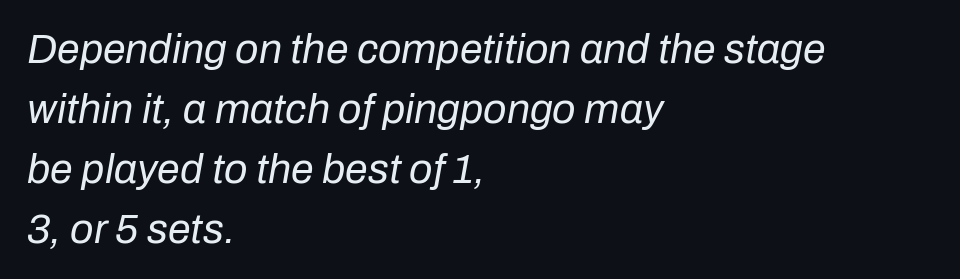
{"italic": "yes", "lean": "right", "slant_degrees": 10, "bold": "no", "weight": "regular", "width": "normal", "stroke_contrast": "low", "x_height": "medium", "monospaced": "no", "underline": "no", "align": "left", "line_spacing": "normal", "line_spacing_ratio": 1.46, "letter_spacing": "normal", "letter_spacing_em": 0.0, "glyph_px": 41}
